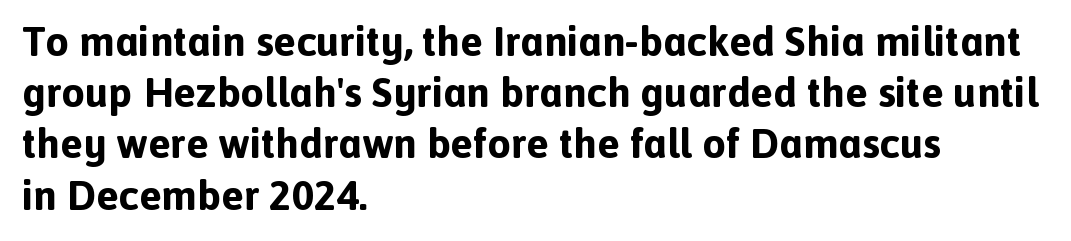
Nobody drew a line under any word here. Do the letters lean? They stand straight. The lines are quadded left. The line texture is even and compact thanks to regular tracking. The designer went with a sans here, leaving each stem footless. The letters advance in unequal steps, a hallmark of proportional type.
